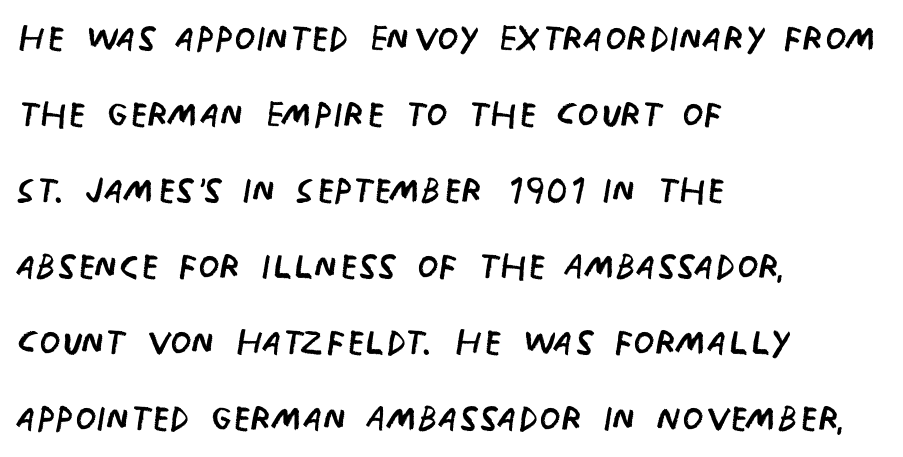
You could call the tracking neutral — neither tight nor loose. Character widths vary here, with narrow letters taking less room than wide ones. The face looks like a standard text weight, possibly lighter. The passage shown stacks its lines at a standard gap.
